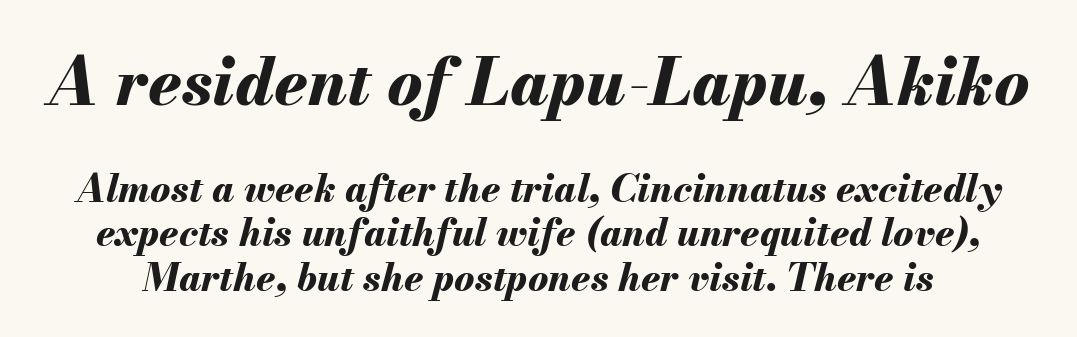
Q: Is the text bold? A: Yes.
Q: Is the text italic (slanted)? A: Yes, it leans right by about 13 degrees.
Q: Is the text underlined? A: No.
Q: Is the spacing between letters normal or unusually wide? A: Normal.
Q: Which block of text is set in a larger size, the first (top) or the second (bottom)? A: The first (top) one.
Q: Width (condensed, normal, or wide)? A: Normal.
Q: Stroke contrast? A: Medium.
Q: x-height? A: Small.
Q: Monospaced? A: No.
